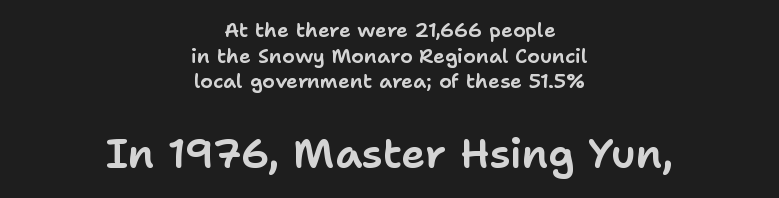
Q: Is the text italic (slanted)? A: No, it is upright.
Q: Is the typeface a serif or a sans-serif typeface? A: Sans-serif.
Q: Is the text underlined? A: No.
Q: How is the paragraph aligned? A: Centered.
Q: Is the spacing between letters normal or unusually wide? A: Normal.
Q: Is the spacing between lines tight, normal or loose? A: Normal.
Q: Which block of text is set in a larger size, the first (top) or the second (bottom)? A: The second (bottom) one.
Q: Width (condensed, normal, or wide)? A: Normal.
Q: Stroke contrast? A: Low.
Q: x-height? A: Medium.
Q: Monospaced? A: No.
